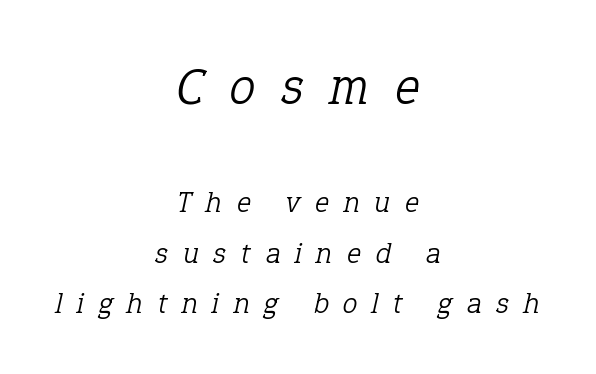
{"serif": "yes", "italic": "yes", "lean": "right", "slant_degrees": 12, "bold": "no", "weight": "light", "width": "normal", "stroke_contrast": "low", "x_height": "medium", "monospaced": "no", "underline": "no", "align": "center", "line_spacing": "normal", "line_spacing_ratio": 1.68, "letter_spacing": "wide", "letter_spacing_em": 0.49, "larger_block": "first", "size_ratio": 1.77, "glyph_px": 53}
